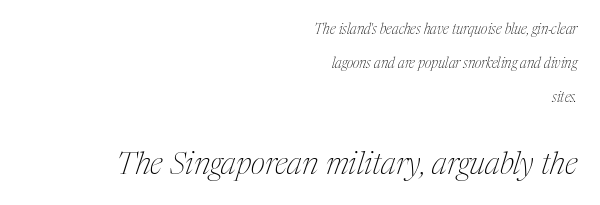
The image shows 31 px thin, condensed serif type, italic (leaning right); set right-aligned, loose line spacing (2.43x), normal letter spacing, not underlined; the second (bottom) block is 2.21x larger; medium stroke contrast and a medium x-height.
